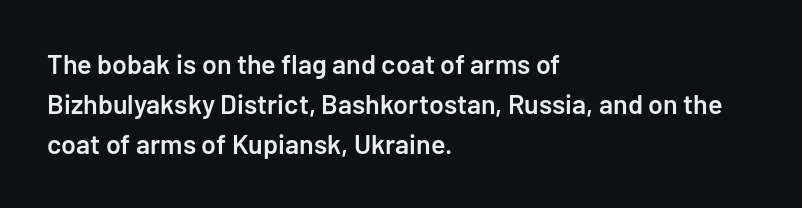
{"italic": "no", "bold": "semi", "underline": "no", "align": "left", "line_spacing": "normal", "line_spacing_ratio": 1.49, "letter_spacing": "normal", "letter_spacing_em": 0.0, "glyph_px": 27}
